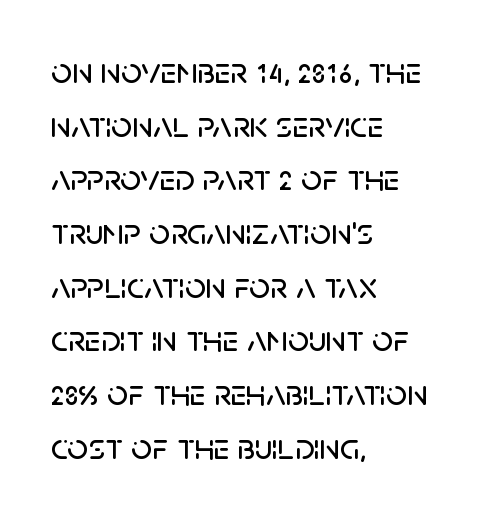
{"serif": "no", "italic": "no", "width": "normal", "stroke_contrast": "low", "x_height": "large", "monospaced": "no", "underline": "no", "align": "left", "line_spacing": "normal", "line_spacing_ratio": 1.45, "letter_spacing": "normal", "letter_spacing_em": 0.0, "glyph_px": 37}
